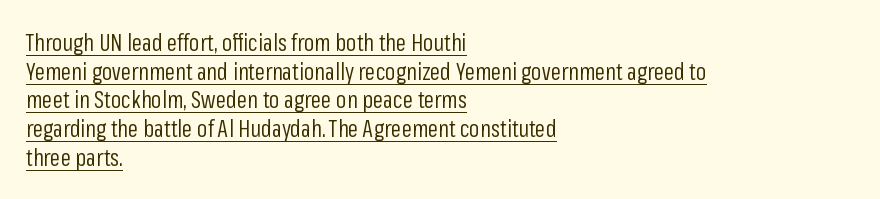
The image shows 23 px text type, upright; set left-aligned, normal line spacing (1.25x), normal letter spacing, underlined.
